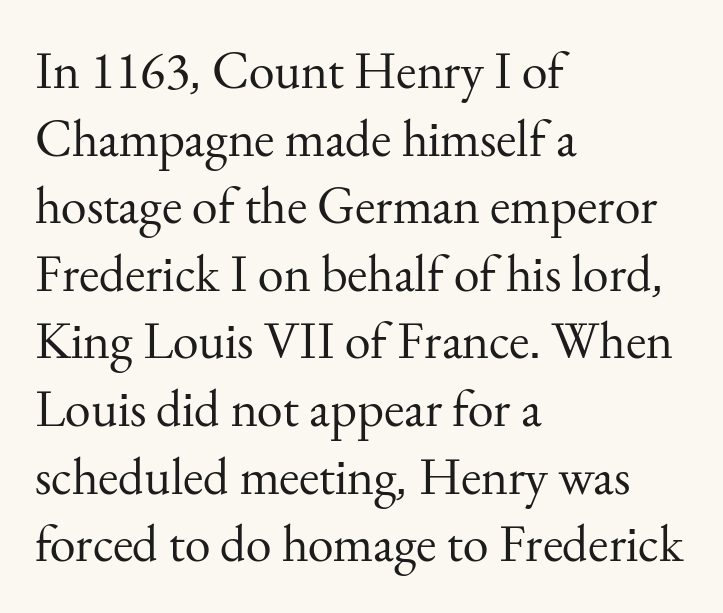
Looks like regular typesetting: each glyph gets only the width it needs. Compared with typical paragraphs, the rows here are spaced about the same. The lines in this sample share a left origin and differ only in where they stop. Little horizontal feet cap the strokes, marking this as serif type.
